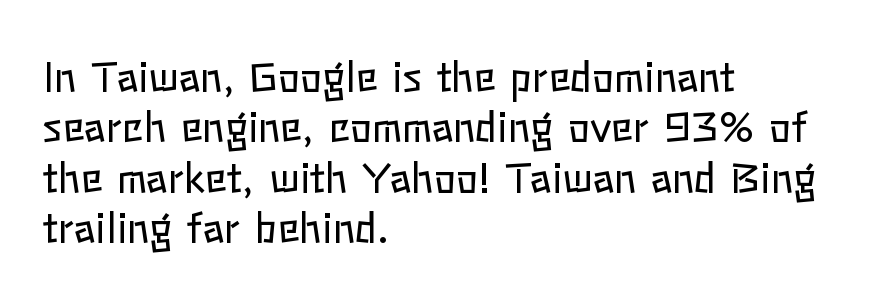
The image shows 41 px regular-weight type, upright; set left-aligned, line spacing 1.23x, normal letter spacing, not underlined; low stroke contrast and a medium x-height.
